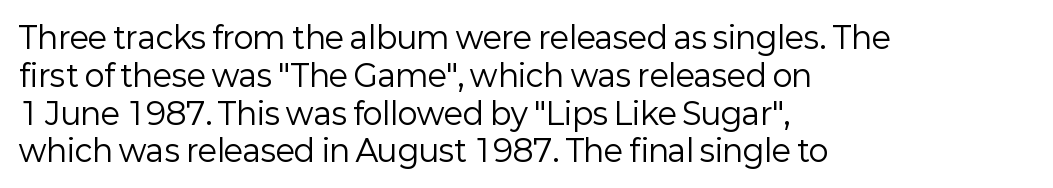
{"serif": "no", "italic": "no", "bold": "no", "weight": "regular", "width": "normal", "stroke_contrast": "low", "x_height": "medium", "monospaced": "no", "underline": "no", "align": "left", "line_spacing": "normal", "line_spacing_ratio": 1.26, "letter_spacing": "normal", "letter_spacing_em": 0.0, "glyph_px": 30}
